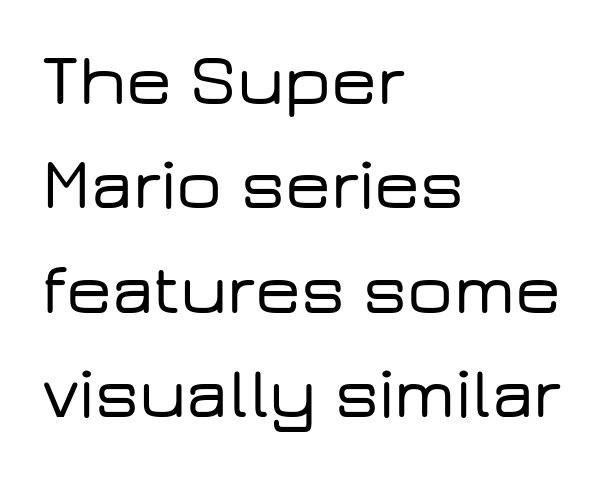
{"serif": "no", "italic": "no", "width": "wide", "stroke_contrast": "low", "x_height": "medium", "monospaced": "no", "underline": "no", "align": "left", "line_spacing": "normal", "line_spacing_ratio": 1.45, "letter_spacing": "normal", "letter_spacing_em": 0.0, "glyph_px": 72}
